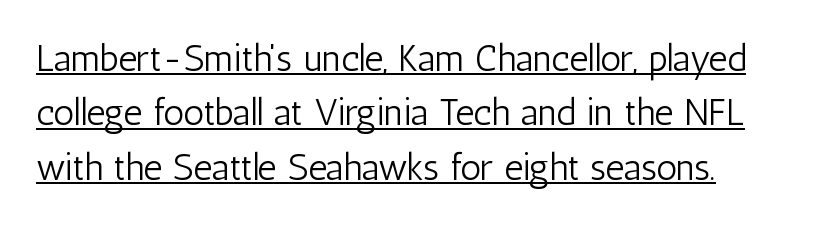
Q: Is the text bold? A: No.
Q: Is the text italic (slanted)? A: No, it is upright.
Q: Is the typeface a serif or a sans-serif typeface? A: Sans-serif.
Q: Is the text underlined? A: Yes.
Q: Is the spacing between letters normal or unusually wide? A: Normal.
Q: Is the spacing between lines tight, normal or loose? A: Normal.
Q: Width (condensed, normal, or wide)? A: Condensed.
Q: Stroke contrast? A: Low.
Q: x-height? A: Medium.
Q: Monospaced? A: No.
